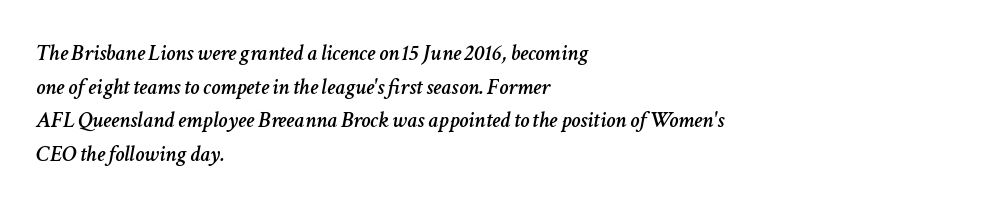
{"italic": "yes", "lean": "right", "slant_degrees": 11, "underline": "no", "align": "left", "line_spacing": "normal", "line_spacing_ratio": 1.46, "letter_spacing": "normal", "letter_spacing_em": 0.0, "glyph_px": 23}
